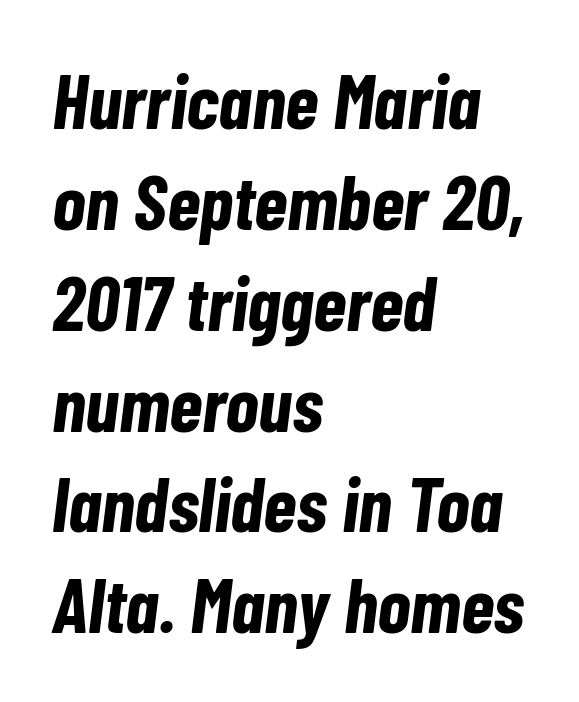
Here the designer chose a conventional face with non-uniform glyph widths. Words appear dense and cohesive because spacing is normal. The text block is weighted toward the left margin, trailing off unevenly rightward. Does the lettering tilt? It does — this is italic. The vertical gap from one line to the next is medium. Type without underlining.
